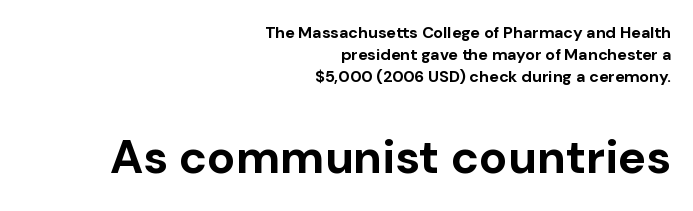
Regular leading. These lines stack with their right ends in a neat column. Does the lettering tilt? It doesn't — this is upright. Summary of weight: heavy, a full bold. These lines are rendered in a variable-pitch font.
